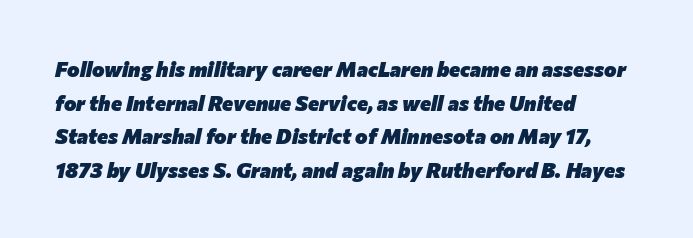
The image shows 21 px bold type, italic (leaning right); set left-aligned, normal line spacing (1.6x), normal letter spacing, not underlined.
